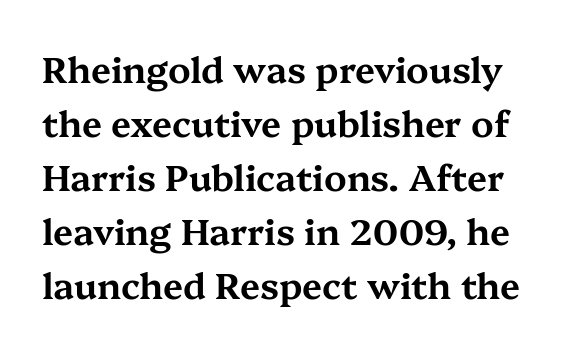
The image shows 36 px wide serif type, upright; set normal line spacing (1.5x), normal letter spacing, not underlined; medium stroke contrast and a medium x-height.
